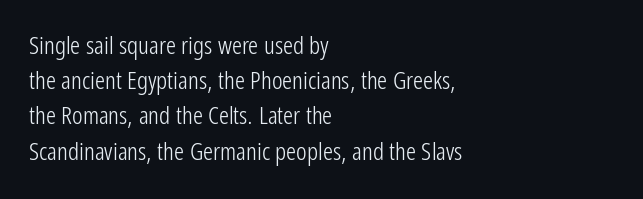
{"italic": "no", "bold": "no", "underline": "no", "align": "left", "line_spacing": "normal", "line_spacing_ratio": 1.41, "letter_spacing": "normal", "letter_spacing_em": 0.0, "glyph_px": 25}
